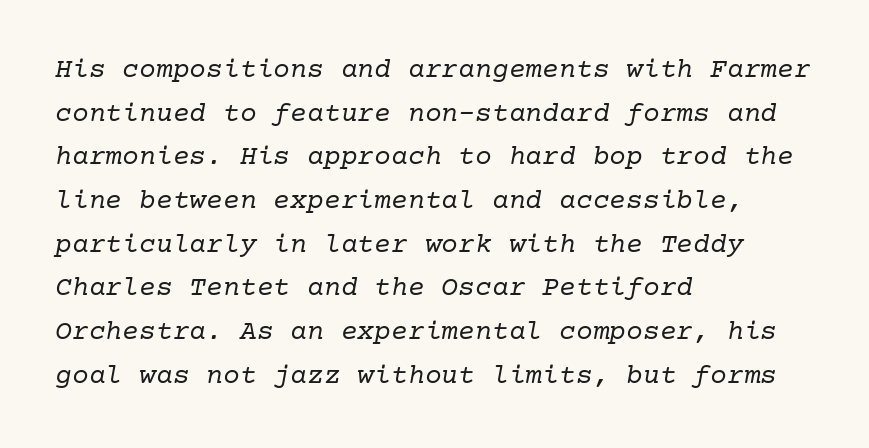
{"serif": "yes", "italic": "yes", "lean": "right", "slant_degrees": 10, "bold": "no", "weight": "regular", "width": "normal", "stroke_contrast": "low", "x_height": "medium", "underline": "no", "align": "left", "line_spacing": "normal", "line_spacing_ratio": 1.56, "letter_spacing": "normal", "letter_spacing_em": 0.0, "glyph_px": 28}
